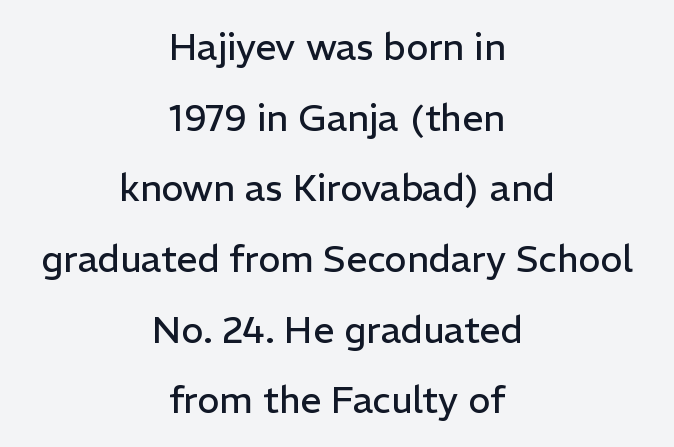
You could fit nearly another row in the gap between these rows. No chunkiness to these letters — they're not bold. The type is set solid horizontally, with unmodified tracking. The lettering holds an erect, upright posture throughout. The font family rendered here belongs to the sans-serif group.
